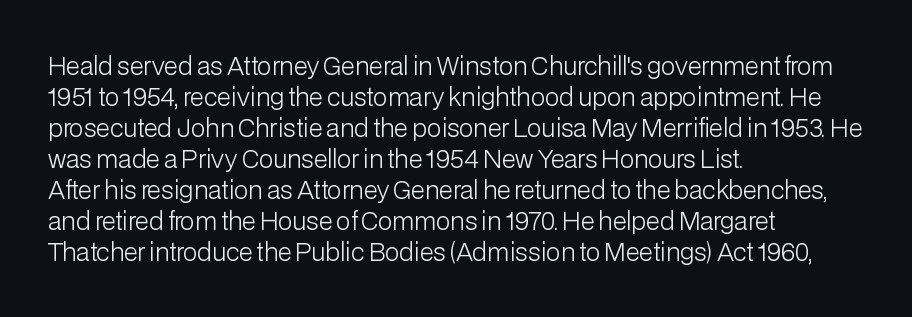
The image shows 24 px text type, upright; set left-aligned, normal line spacing (1.29x), normal letter spacing, not underlined.
